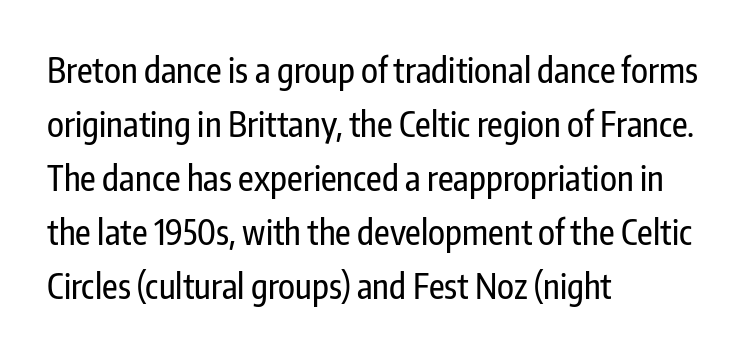
{"serif": "no", "italic": "no", "width": "condensed", "stroke_contrast": "low", "x_height": "medium", "monospaced": "no", "underline": "no", "align": "left", "line_spacing": "normal", "line_spacing_ratio": 1.59, "letter_spacing": "normal", "letter_spacing_em": 0.0, "glyph_px": 34}
